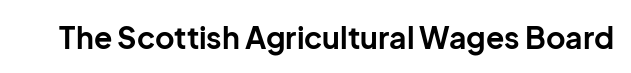
The specimen reads as upright at a glance. In terms of letterform style, serifs are entirely absent. What stands out about the letter spacing? Nothing — it is the standard amount. Chunky letters — that's bold for sure. Proportional: the letters do not fall into vertical columns. Check under the words: just untouched page.
